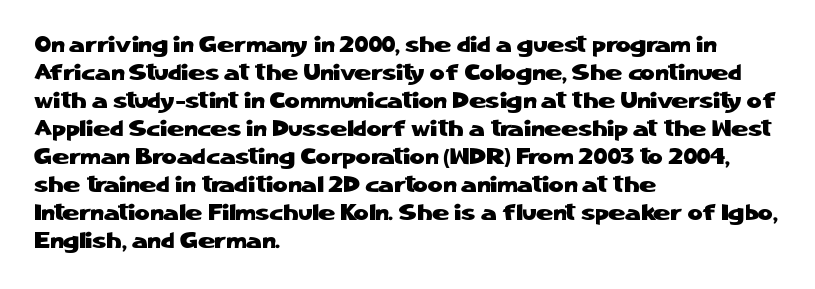
{"italic": "no", "underline": "no", "align": "left", "line_spacing_ratio": 1.22, "letter_spacing": "normal", "letter_spacing_em": 0.0, "glyph_px": 23}
